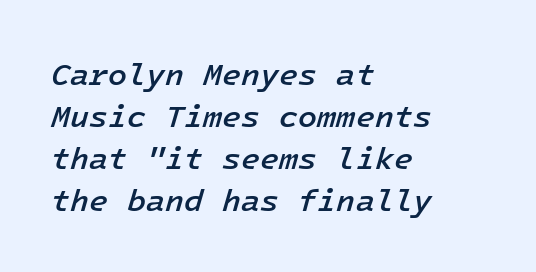
Q: Is the text bold? A: Semi-bold.
Q: Is the text italic (slanted)? A: Yes, it leans right by about 16 degrees.
Q: Is the text underlined? A: No.
Q: How is the paragraph aligned? A: Left-aligned.
Q: Is the spacing between letters normal or unusually wide? A: Normal.
Q: Is the spacing between lines tight, normal or loose? A: Normal.
Q: Width (condensed, normal, or wide)? A: Normal.
Q: Stroke contrast? A: Low.
Q: x-height? A: Medium.
